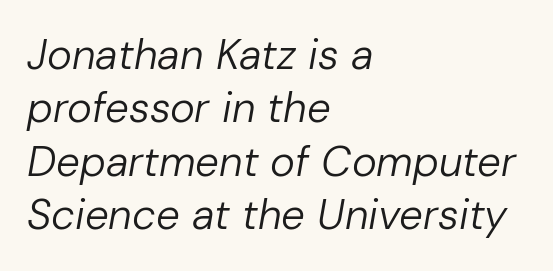
{"italic": "yes", "lean": "right", "slant_degrees": 10, "bold": "no", "weight": "regular", "width": "normal", "stroke_contrast": "low", "x_height": "medium", "monospaced": "no", "underline": "no", "align": "left", "line_spacing": "normal", "line_spacing_ratio": 1.27, "letter_spacing": "normal", "letter_spacing_em": 0.0, "glyph_px": 42}
